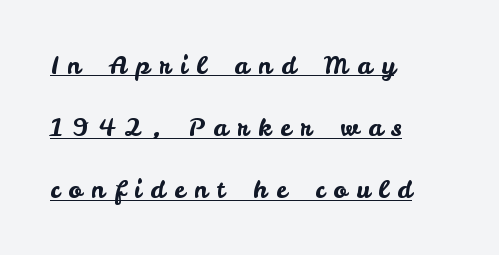
Q: Is the text italic (slanted)? A: Yes.
Q: Is the text underlined? A: Yes.
Q: How is the paragraph aligned? A: Left-aligned.
Q: Is the spacing between letters normal or unusually wide? A: Unusually wide.
Q: Is the spacing between lines tight, normal or loose? A: Loose.
